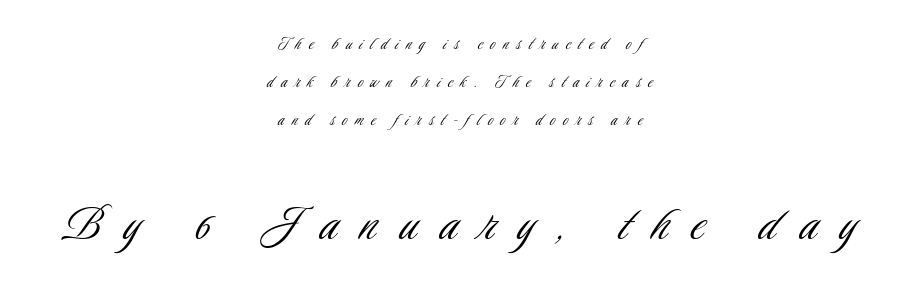
The image shows 56 px light, condensed sans-serif type; set centered, loose line spacing (2.0x), unusually wide letter spacing (+0.41 em), not underlined; the second (bottom) block is 2.95x larger; low stroke contrast and a small x-height.
